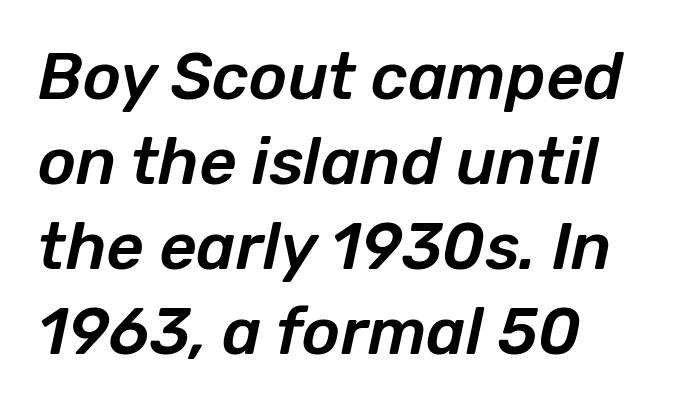
The image shows 65 px text type, italic (leaning right); set left-aligned, normal line spacing (1.31x), normal letter spacing, not underlined; low stroke contrast and a medium x-height.
